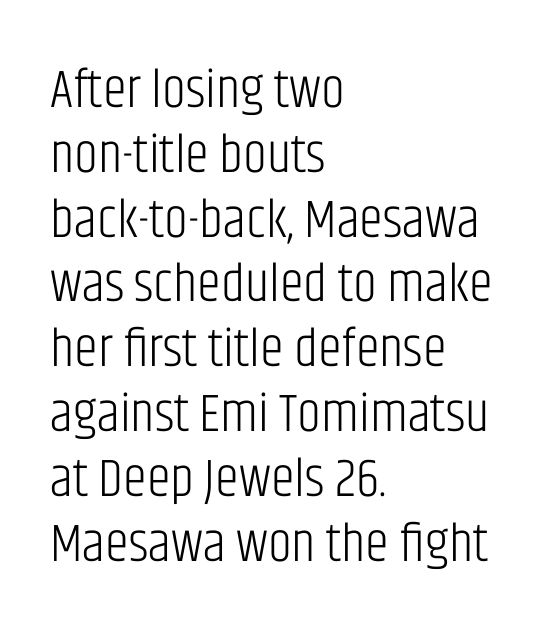
{"serif": "no", "italic": "no", "bold": "no", "weight": "light", "width": "condensed", "stroke_contrast": "low", "x_height": "large", "monospaced": "no", "underline": "no", "align": "left", "line_spacing_ratio": 1.2, "letter_spacing": "normal", "letter_spacing_em": 0.0, "glyph_px": 54}
